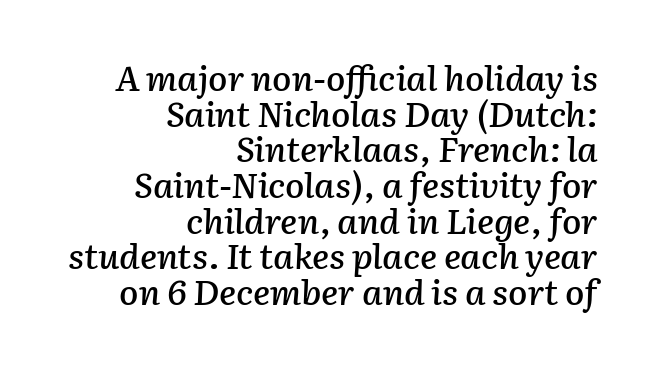
{"italic": "yes", "lean": "right", "slant_degrees": 2, "width": "normal", "stroke_contrast": "low", "x_height": "medium", "monospaced": "no", "underline": "no", "align": "right", "line_spacing": "tight", "line_spacing_ratio": 1.02, "letter_spacing": "normal", "letter_spacing_em": 0.0, "glyph_px": 35}
